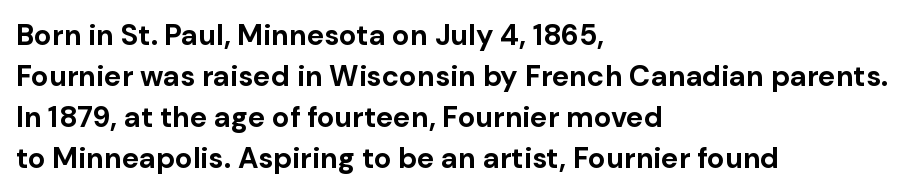
{"serif": "no", "italic": "no", "bold": "yes", "weight": "bold", "width": "normal", "stroke_contrast": "low", "x_height": "medium", "monospaced": "no", "underline": "no", "align": "left", "line_spacing": "normal", "line_spacing_ratio": 1.41, "letter_spacing": "normal", "letter_spacing_em": 0.0, "glyph_px": 29}
